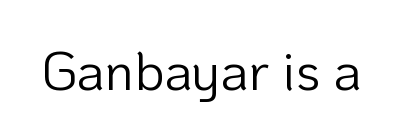
Q: Is the text bold? A: No.
Q: Is the text italic (slanted)? A: No, it is upright.
Q: Is the typeface a serif or a sans-serif typeface? A: Sans-serif.
Q: Is the text underlined? A: No.
Q: Is the spacing between letters normal or unusually wide? A: Normal.
Q: Width (condensed, normal, or wide)? A: Normal.
Q: Stroke contrast? A: Low.
Q: x-height? A: Medium.
Q: Monospaced? A: No.
